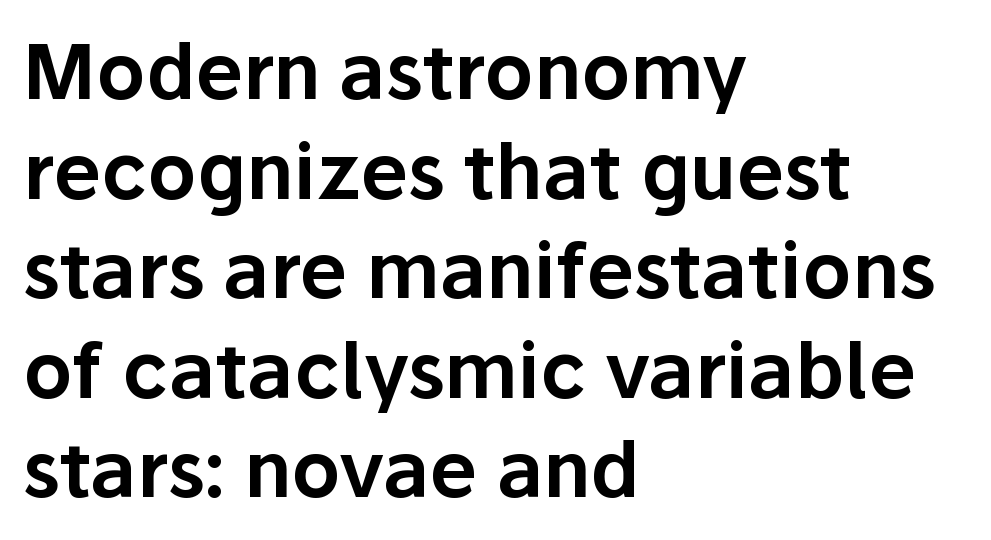
Q: Is the text italic (slanted)? A: No, it is upright.
Q: Is the typeface a serif or a sans-serif typeface? A: Sans-serif.
Q: Is the text underlined? A: No.
Q: How is the paragraph aligned? A: Left-aligned.
Q: Is the spacing between letters normal or unusually wide? A: Normal.
Q: Is the spacing between lines tight, normal or loose? A: Normal.
Q: Width (condensed, normal, or wide)? A: Normal.
Q: Stroke contrast? A: Low.
Q: x-height? A: Medium.
Q: Monospaced? A: No.
